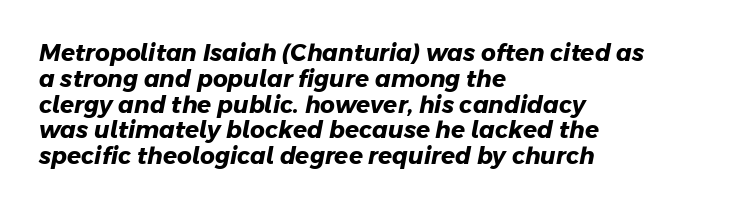
Q: Is the text bold? A: Yes.
Q: Is the text underlined? A: No.
Q: How is the paragraph aligned? A: Left-aligned.
Q: Is the spacing between letters normal or unusually wide? A: Normal.
Q: Is the spacing between lines tight, normal or loose? A: Tight.
